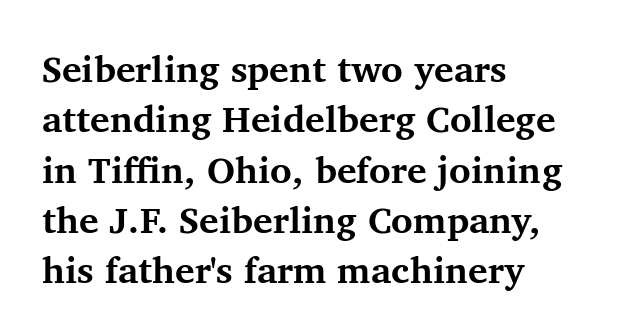
{"serif": "yes", "italic": "no", "bold": "yes", "weight": "bold", "width": "normal", "stroke_contrast": "medium", "x_height": "medium", "monospaced": "no", "underline": "no", "align": "left", "line_spacing": "normal", "line_spacing_ratio": 1.36, "letter_spacing": "normal", "letter_spacing_em": 0.0, "glyph_px": 37}
